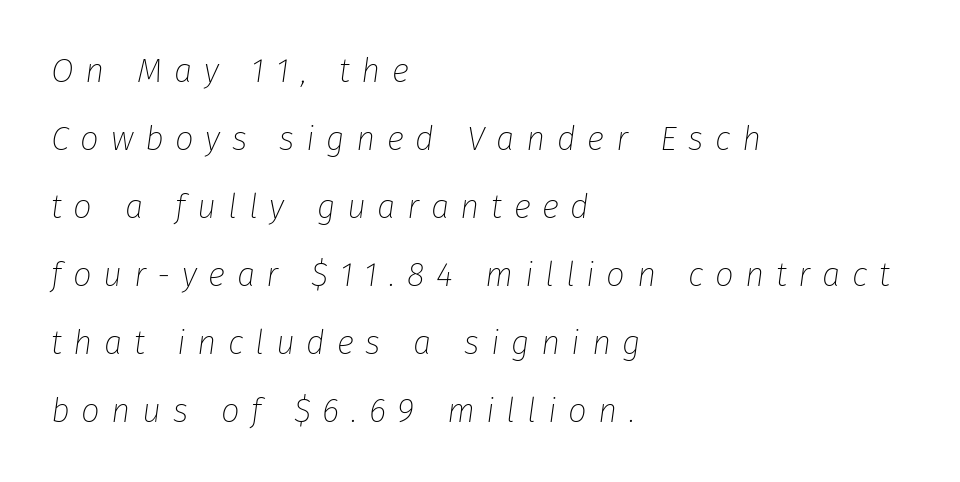
{"italic": "yes", "lean": "right", "slant_degrees": 8, "bold": "no", "weight": "thin", "width": "normal", "stroke_contrast": "low", "x_height": "medium", "monospaced": "no", "underline": "no", "align": "left", "line_spacing": "loose", "line_spacing_ratio": 2.06, "letter_spacing": "wide", "letter_spacing_em": 0.35, "glyph_px": 33}
